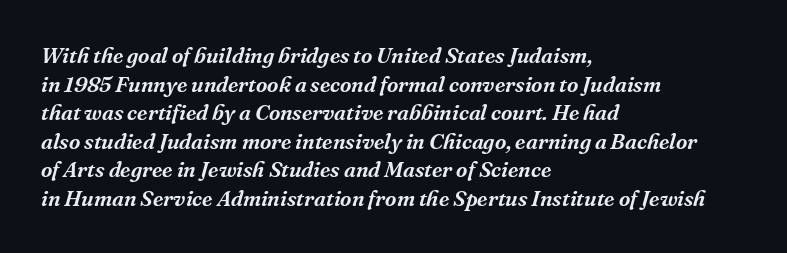
The image shows 22 px text type, italic (leaning right); set left-aligned, normal line spacing (1.3x), normal letter spacing, not underlined.
